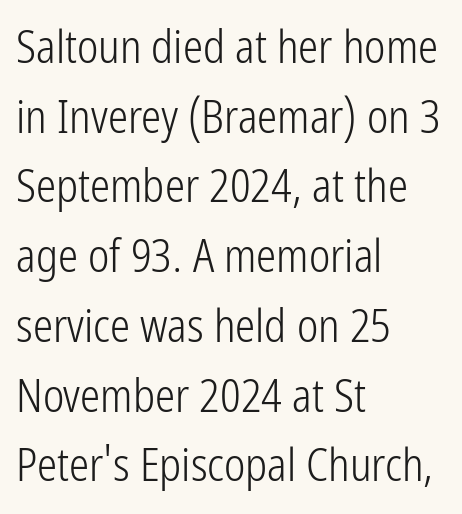
{"serif": "no", "italic": "no", "bold": "no", "weight": "light", "width": "condensed", "stroke_contrast": "low", "x_height": "medium", "monospaced": "no", "underline": "no", "align": "left", "line_spacing": "normal", "line_spacing_ratio": 1.55, "letter_spacing": "normal", "letter_spacing_em": 0.0, "glyph_px": 45}
